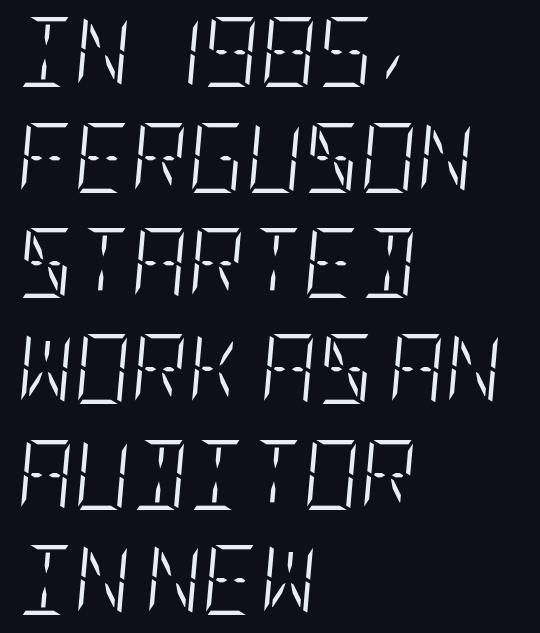
{"italic": "yes", "lean": "right", "slant_degrees": 5, "bold": "no", "weight": "light", "width": "condensed", "stroke_contrast": "low", "x_height": "large", "underline": "no", "align": "left", "line_spacing": "normal", "line_spacing_ratio": 1.51, "letter_spacing": "normal", "letter_spacing_em": 0.0, "glyph_px": 70}
